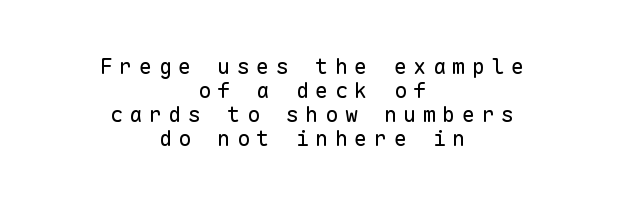
Q: Is the text bold? A: No.
Q: Is the text italic (slanted)? A: No, it is upright.
Q: Is the text underlined? A: No.
Q: How is the paragraph aligned? A: Centered.
Q: Is the spacing between letters normal or unusually wide? A: Unusually wide.
Q: Is the spacing between lines tight, normal or loose? A: Tight.
